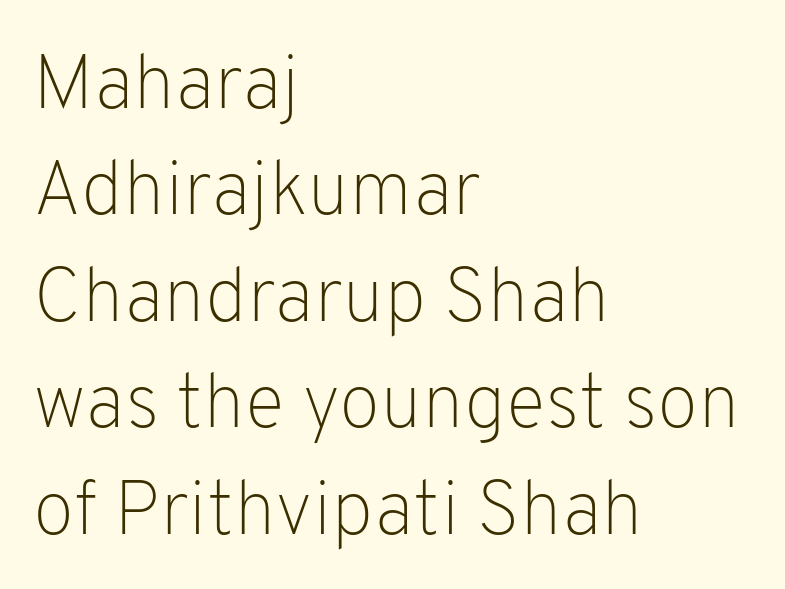
The image shows 76 px light sans-serif type, upright; set left-aligned, normal line spacing (1.4x), normal letter spacing, not underlined; low stroke contrast and a medium x-height.
